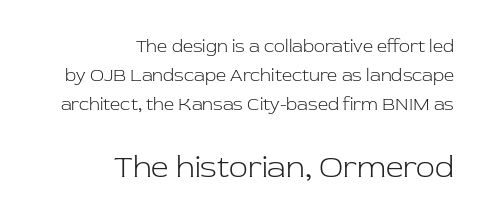
The image shows 31 px light serif type, upright; set right-aligned, normal line spacing (1.62x), normal letter spacing, not underlined; the second (bottom) block is 1.72x larger; low stroke contrast and a medium x-height.
